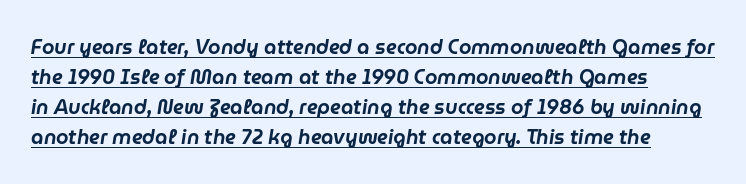
Q: Is the text italic (slanted)? A: Yes, it leans right by about 9 degrees.
Q: Is the text underlined? A: Yes.
Q: Is the spacing between letters normal or unusually wide? A: Normal.
Q: Is the spacing between lines tight, normal or loose? A: Normal.
